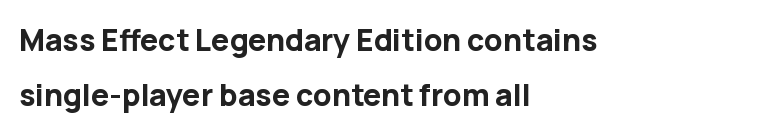
{"serif": "no", "italic": "no", "bold": "yes", "weight": "bold", "width": "normal", "stroke_contrast": "low", "x_height": "medium", "monospaced": "no", "underline": "no", "align": "left", "line_spacing_ratio": 1.85, "letter_spacing": "normal", "letter_spacing_em": 0.0, "glyph_px": 30}
